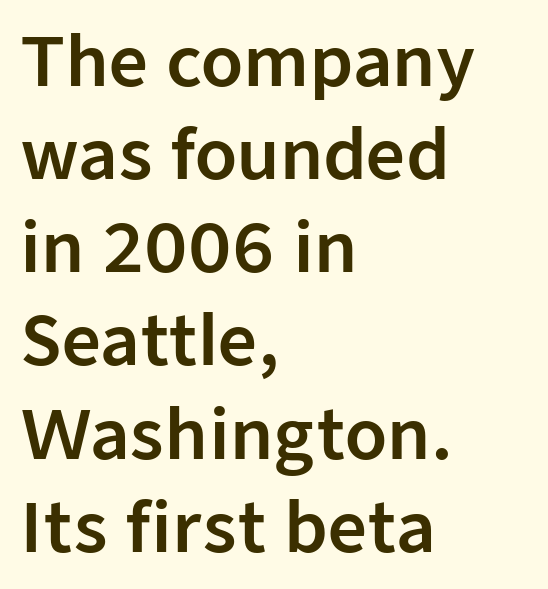
The image shows 68 px sans-serif type, upright; set left-aligned, normal line spacing (1.37x), normal letter spacing, not underlined; low stroke contrast and a medium x-height.
